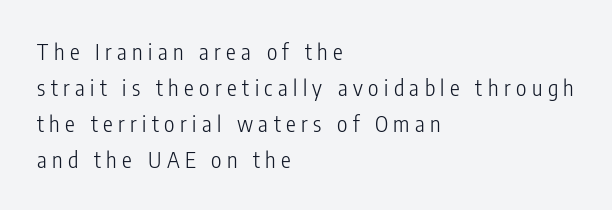
The image shows 22 px text type, upright; set left-aligned, normal line spacing (1.63x), unusually wide letter spacing (+0.25 em), not underlined.
